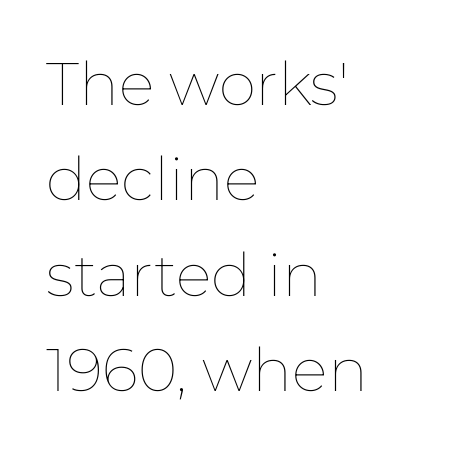
The image shows 60 px thin type, upright; set left-aligned, normal line spacing (1.59x), normal letter spacing, not underlined; low stroke contrast and a medium x-height.
